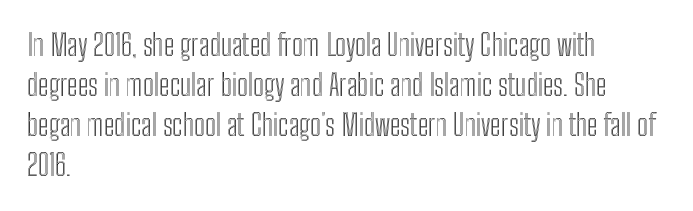
The image shows 29 px condensed type, upright; set left-aligned, normal line spacing (1.38x), normal letter spacing, not underlined; a medium x-height.
